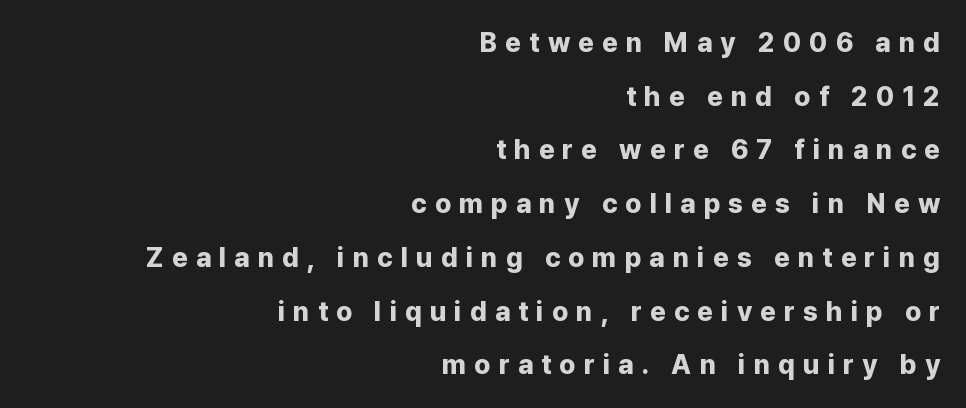
{"italic": "no", "bold": "yes", "underline": "no", "align": "right", "line_spacing": "loose", "line_spacing_ratio": 1.99, "letter_spacing": "wide", "letter_spacing_em": 0.3, "glyph_px": 27}
